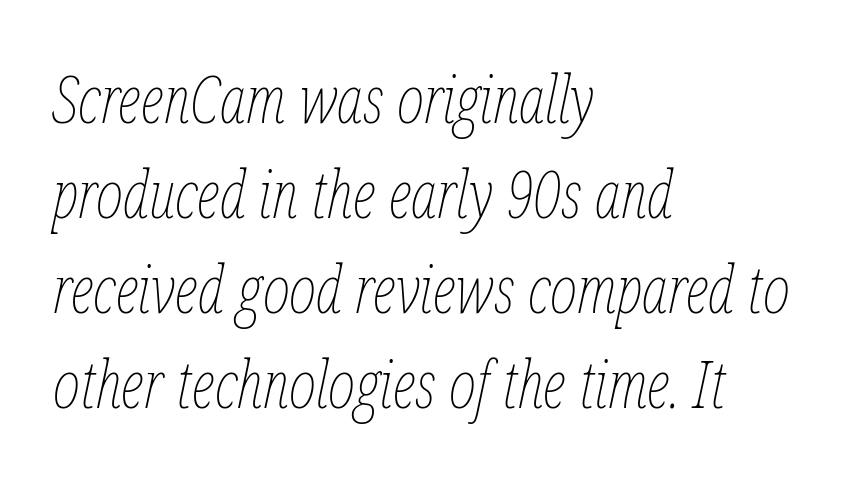
The image shows 65 px thin, condensed type, italic (leaning right); set left-aligned, normal line spacing (1.46x), normal letter spacing, not underlined; low stroke contrast and a medium x-height.
